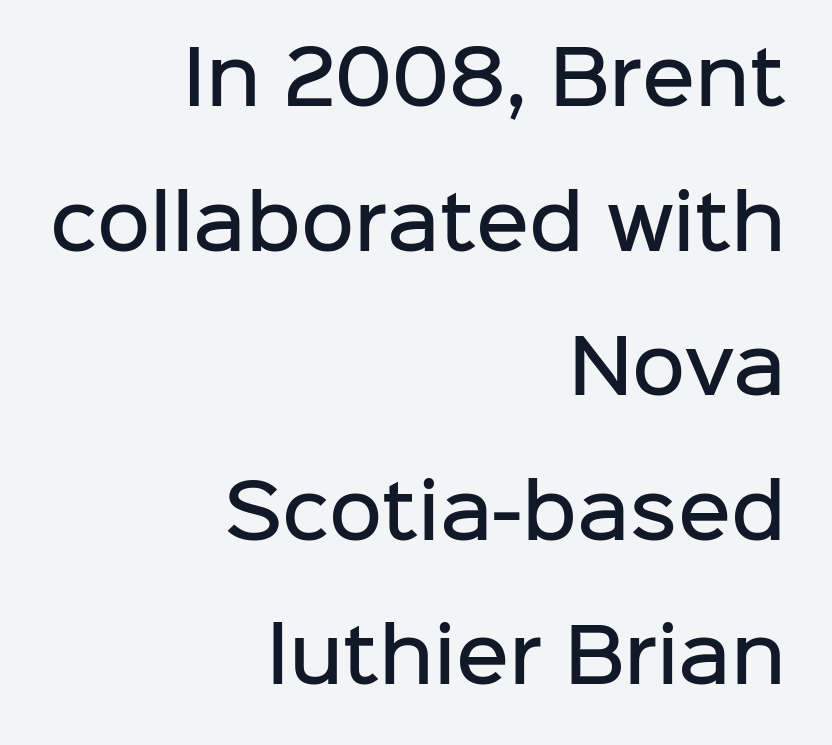
{"serif": "no", "italic": "no", "bold": "semi", "weight": "semibold", "width": "normal", "stroke_contrast": "low", "x_height": "medium", "monospaced": "no", "underline": "no", "align": "right", "line_spacing": "loose", "line_spacing_ratio": 1.98, "letter_spacing": "normal", "letter_spacing_em": 0.0, "glyph_px": 73}
